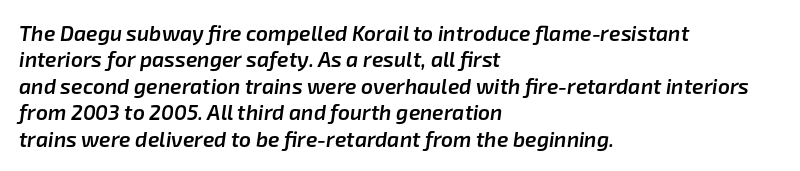
A normal amount of white space separates one row of letters from the next. The font is running at a semibold setting, under full bold. Characters follow at the spacing the type designer built in. The ragged edge is on the right, which tells us the setting is flush left. Posture: slanted. A bare baseline throughout the passage.
